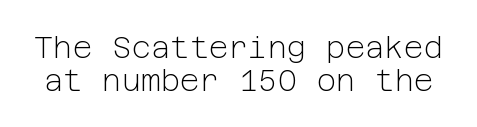
{"serif": "no", "italic": "no", "bold": "no", "weight": "light", "width": "normal", "stroke_contrast": "low", "x_height": "medium", "underline": "no", "line_spacing": "tight", "line_spacing_ratio": 1.09, "letter_spacing": "normal", "letter_spacing_em": 0.0, "glyph_px": 30}
